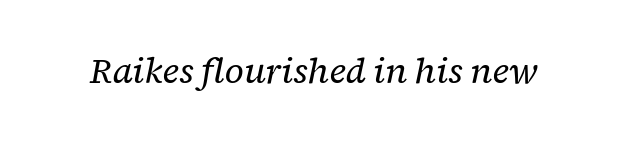
Q: Is the text bold? A: No.
Q: Is the text italic (slanted)? A: Yes, it leans right by about 12 degrees.
Q: Is the typeface a serif or a sans-serif typeface? A: Serif.
Q: Is the text underlined? A: No.
Q: Is the spacing between letters normal or unusually wide? A: Normal.
Q: Width (condensed, normal, or wide)? A: Normal.
Q: Stroke contrast? A: Low.
Q: x-height? A: Medium.
Q: Monospaced? A: No.
